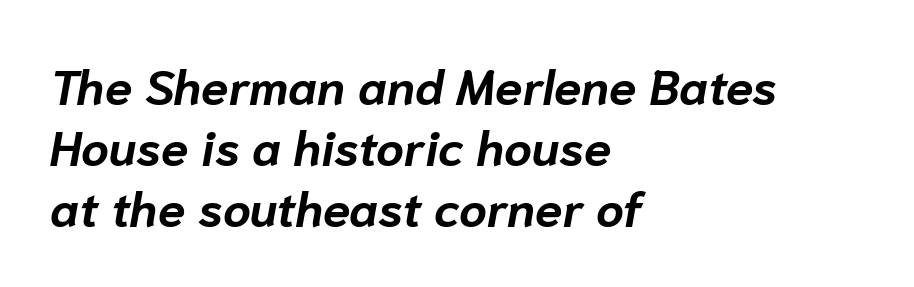
Q: Is the text bold? A: Yes.
Q: Is the text italic (slanted)? A: Yes, it leans right by about 10 degrees.
Q: Is the text underlined? A: No.
Q: How is the paragraph aligned? A: Left-aligned.
Q: Is the spacing between letters normal or unusually wide? A: Normal.
Q: Width (condensed, normal, or wide)? A: Normal.
Q: Stroke contrast? A: Low.
Q: x-height? A: Medium.
Q: Monospaced? A: No.
